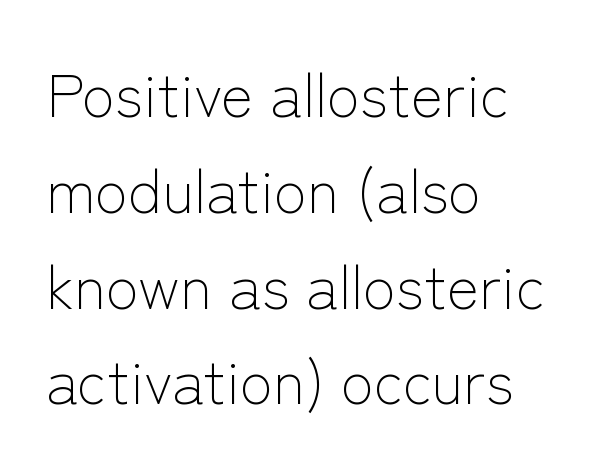
{"serif": "no", "italic": "no", "bold": "no", "weight": "light", "width": "normal", "stroke_contrast": "low", "x_height": "medium", "monospaced": "no", "underline": "no", "align": "left", "line_spacing": "normal", "line_spacing_ratio": 1.57, "letter_spacing": "normal", "letter_spacing_em": 0.0, "glyph_px": 61}
